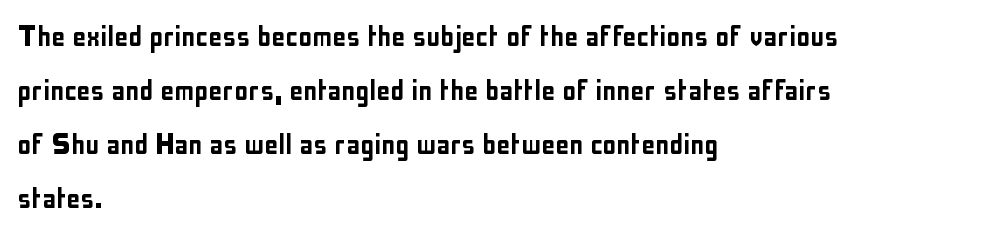
The image shows 35 px condensed sans-serif type, upright; set left-aligned, normal line spacing (1.54x), normal letter spacing, not underlined; low stroke contrast and a medium x-height.
